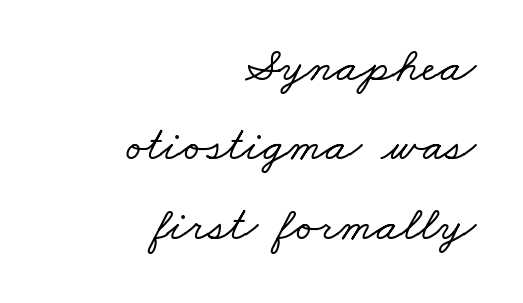
Q: Is the typeface a serif or a sans-serif typeface? A: Serif.
Q: Is the text underlined? A: No.
Q: How is the paragraph aligned? A: Right-aligned.
Q: Is the spacing between letters normal or unusually wide? A: Normal.
Q: Is the spacing between lines tight, normal or loose? A: Normal.
Q: Width (condensed, normal, or wide)? A: Wide.
Q: Stroke contrast? A: Low.
Q: x-height? A: Small.
Q: Monospaced? A: No.
